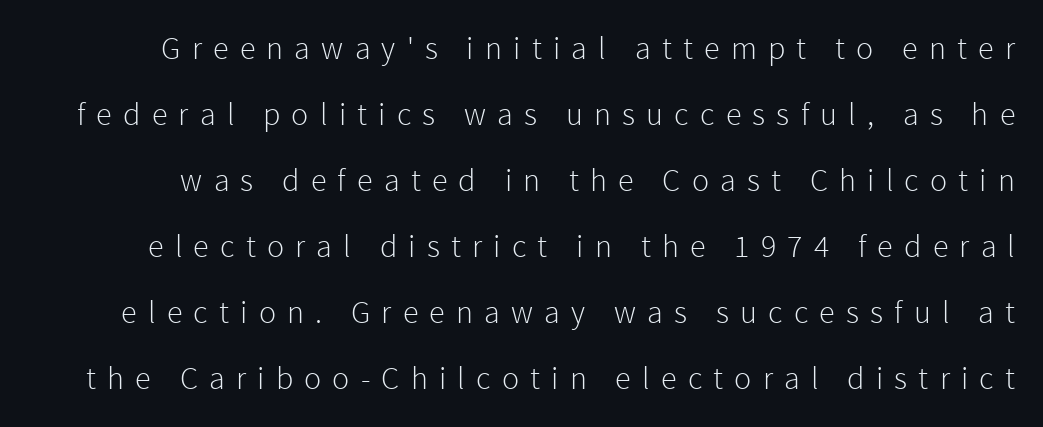
Looks like regular typesetting: each glyph gets only the width it needs. Nobody drew a line under any word here. Regarding leading, the lines here are spaced well apart. How are the letters spaced? Widely, with obvious added tracking.
